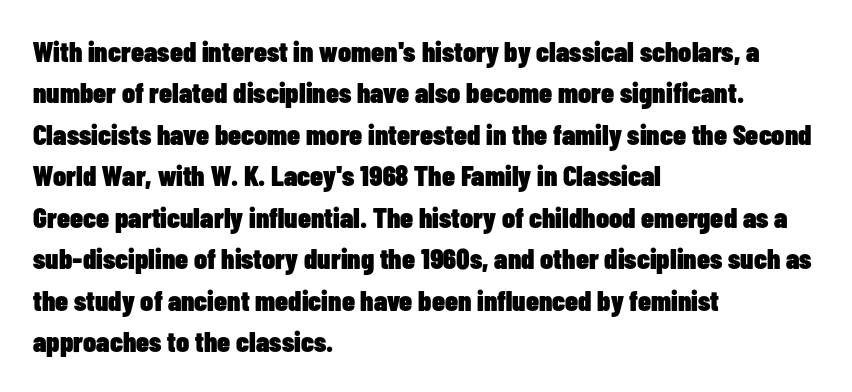
Do the letters lean? They stand straight. Examine the stroke ends and you'll find no serifs. The text block is weighted toward the left margin, trailing off unevenly rightward. Typesetter's note: full bold, strokes at maximum text heaviness. The zone under the glyphs is completely vacant.
